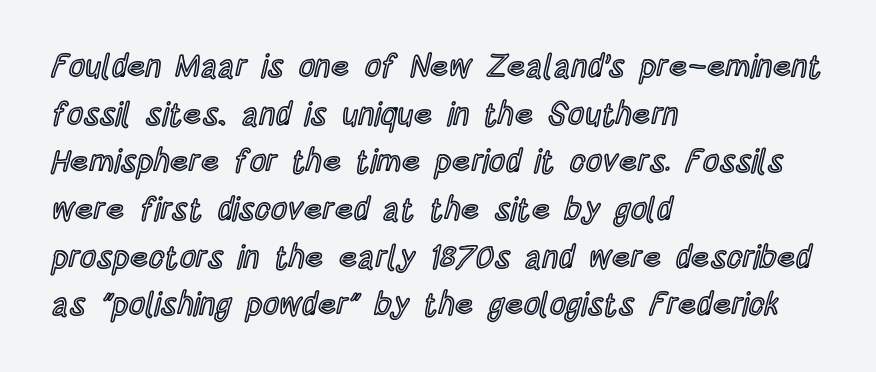
The image shows 32 px condensed type; set left-aligned, normal line spacing (1.49x), normal letter spacing, not underlined; a large x-height.
